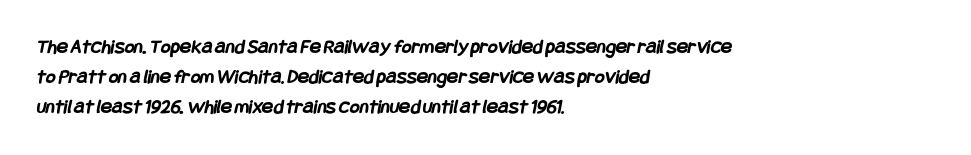
Q: Is the text bold? A: Yes.
Q: Is the text underlined? A: No.
Q: How is the paragraph aligned? A: Left-aligned.
Q: Is the spacing between letters normal or unusually wide? A: Normal.
Q: Is the spacing between lines tight, normal or loose? A: Normal.
